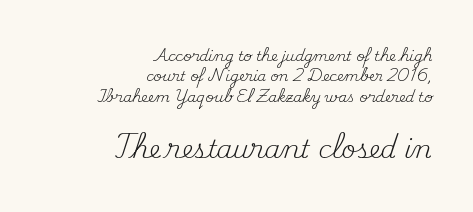
The image shows 25 px text type; set right-aligned, normal line spacing (1.45x), normal letter spacing, not underlined; the second (bottom) block is 1.79x larger.
